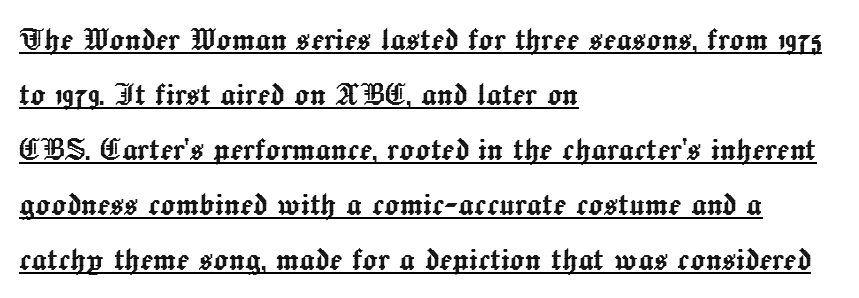
{"italic": "no", "width": "normal", "x_height": "medium", "monospaced": "no", "underline": "yes", "align": "left", "line_spacing": "normal", "line_spacing_ratio": 1.45, "letter_spacing": "normal", "letter_spacing_em": 0.0, "glyph_px": 38}
